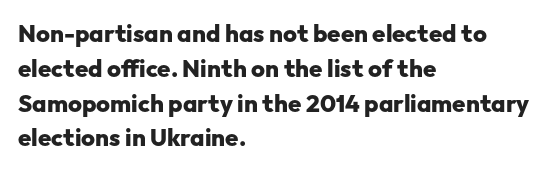
{"italic": "no", "bold": "yes", "underline": "no", "align": "left", "line_spacing": "normal", "line_spacing_ratio": 1.45, "letter_spacing": "normal", "letter_spacing_em": 0.0, "glyph_px": 24}
